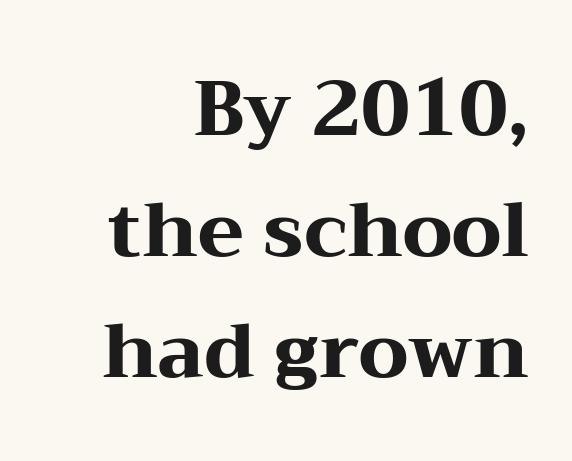
The image shows 76 px heavy, wide serif type, upright; set right-aligned, normal line spacing (1.59x), normal letter spacing, not underlined; medium stroke contrast and a medium x-height.
